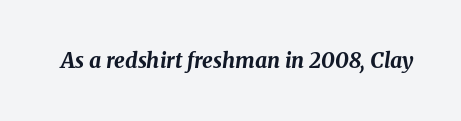
Q: Is the text bold? A: Yes.
Q: Is the text italic (slanted)? A: Yes, it leans right by about 8 degrees.
Q: Is the text underlined? A: No.
Q: Is the spacing between letters normal or unusually wide? A: Normal.
